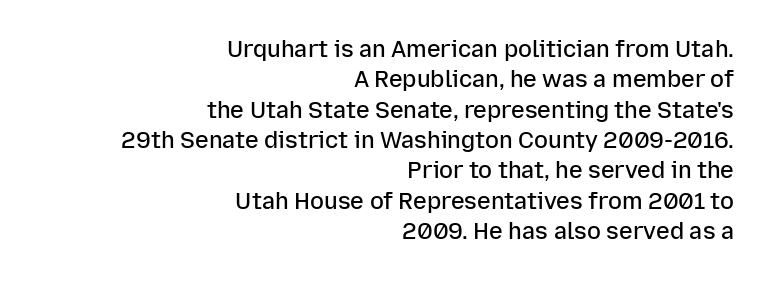
Q: Is the text bold? A: Semi-bold.
Q: Is the text italic (slanted)? A: No, it is upright.
Q: Is the text underlined? A: No.
Q: How is the paragraph aligned? A: Right-aligned.
Q: Is the spacing between letters normal or unusually wide? A: Normal.
Q: Is the spacing between lines tight, normal or loose? A: Normal.
